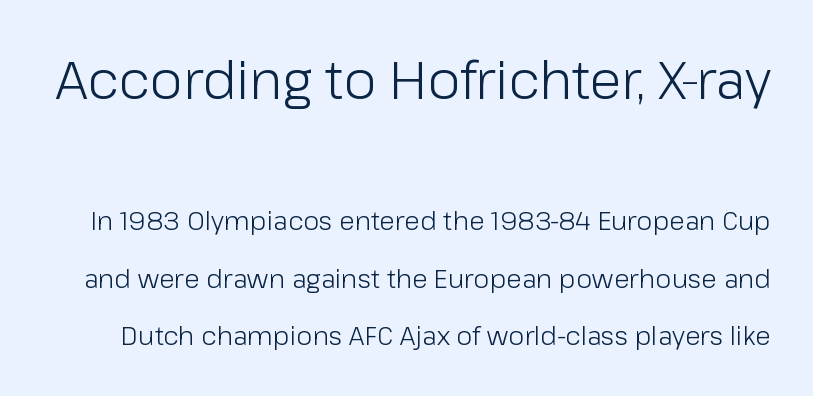
Descenders are the only things crossing below the line. Stems and bowls with no extra thickness — not bold. Two sizes are in play, and the larger belongs to the first block. Honestly, the letter spacing is just normal — you wouldn't notice it. This sample has the flowing, uneven cadence of proportional lettering. The lettering stays uniformly vertical, giving the passage a roman look.
